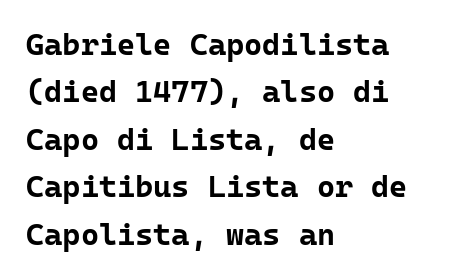
Q: Is the text bold? A: Yes.
Q: Is the text italic (slanted)? A: No, it is upright.
Q: Is the typeface a serif or a sans-serif typeface? A: Sans-serif.
Q: Is the text underlined? A: No.
Q: How is the paragraph aligned? A: Left-aligned.
Q: Is the spacing between letters normal or unusually wide? A: Normal.
Q: Is the spacing between lines tight, normal or loose? A: Normal.
Q: Width (condensed, normal, or wide)? A: Normal.
Q: Stroke contrast? A: Low.
Q: x-height? A: Medium.
Q: Monospaced? A: Yes.
